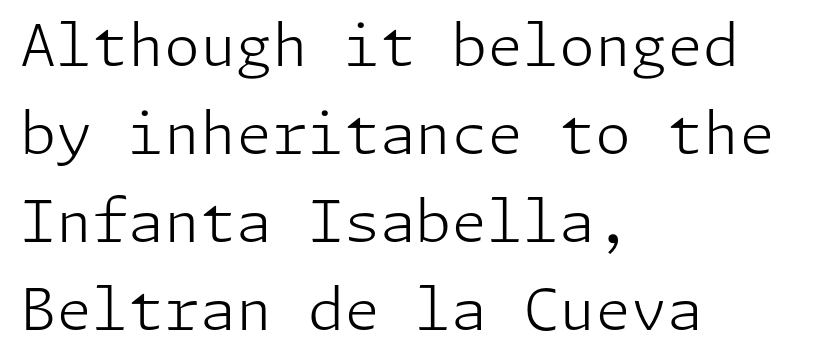
Students, observe: this is what conventionally led text looks like. Do the letters lean? They stand straight. The strip under each line holds only bare page. Line starts are locked; line ends wander. The type family on display is of the sans-serif kind. There is no visible air inserted between adjacent glyphs.
